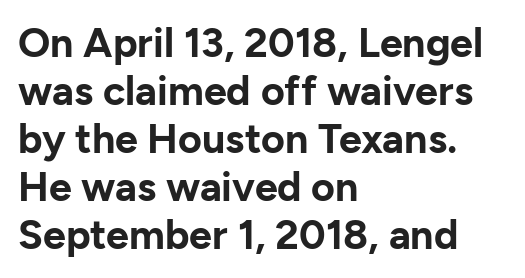
No word sits above an underline. Type style note: lacks serifs. Each glyph is drawn with heavy, bold strokes. Character widths vary here, with narrow letters taking less room than wide ones. Compared with typical body copy, the letter spacing here is the same.
